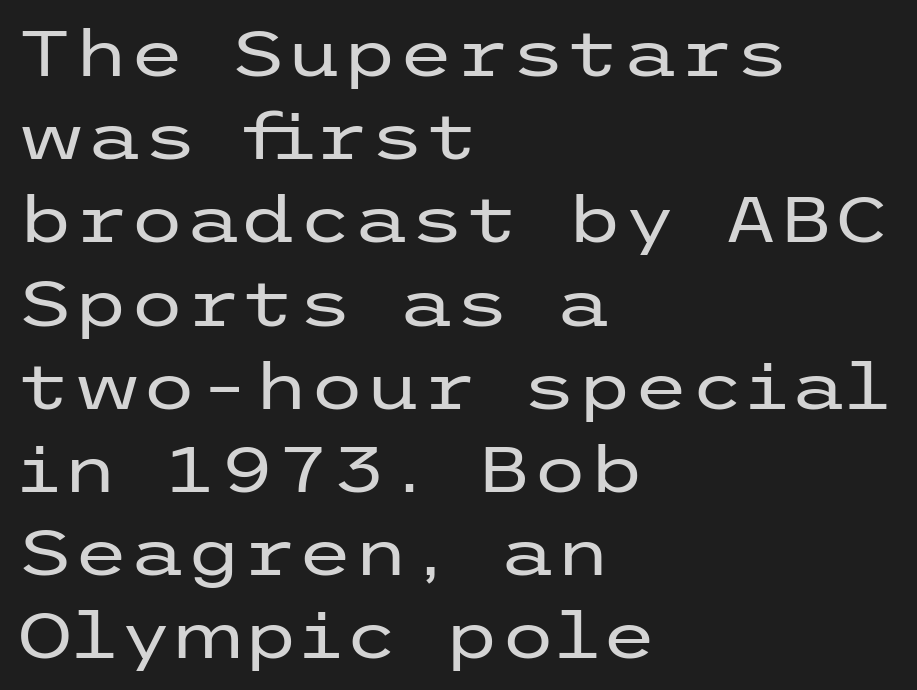
The image shows 64 px regular-weight, wide sans-serif type, upright; set left-aligned, normal line spacing (1.3x), normal letter spacing, not underlined; low stroke contrast and a medium x-height.
